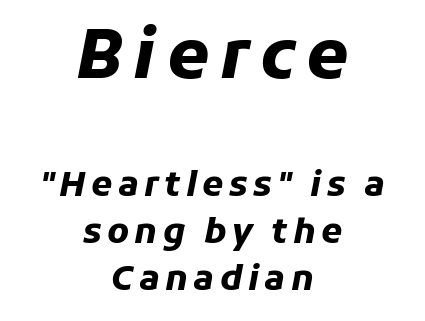
A typesetter would call this proportional, since set widths differ per character. The upper block of text is set noticeably larger than the block beneath it. One glance says typical: line gaps are just what's usual. Yep, that's italic — everything's leaning. Clear beneath every line of the passage. This is heavy type, rendered in bold.
